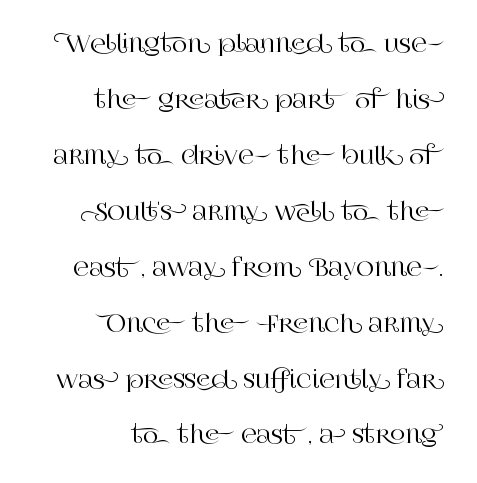
The image shows 24 px text type, upright; set right-aligned, loose line spacing (2.33x), normal letter spacing, not underlined.
